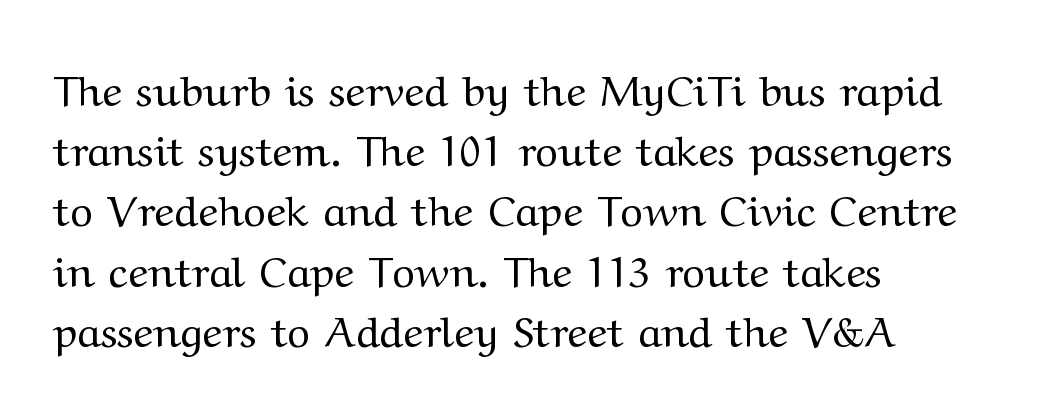
Q: Is the text bold? A: No.
Q: Is the text italic (slanted)? A: No, it is upright.
Q: Is the typeface a serif or a sans-serif typeface? A: Serif.
Q: Is the text underlined? A: No.
Q: How is the paragraph aligned? A: Left-aligned.
Q: Is the spacing between letters normal or unusually wide? A: Normal.
Q: Is the spacing between lines tight, normal or loose? A: Normal.
Q: Width (condensed, normal, or wide)? A: Wide.
Q: Stroke contrast? A: Medium.
Q: x-height? A: Medium.
Q: Monospaced? A: No.
